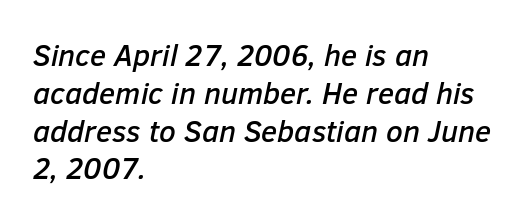
{"italic": "yes", "lean": "right", "slant_degrees": 12, "width": "normal", "stroke_contrast": "low", "x_height": "medium", "monospaced": "no", "underline": "no", "align": "left", "line_spacing": "normal", "line_spacing_ratio": 1.26, "letter_spacing": "normal", "letter_spacing_em": 0.0, "glyph_px": 30}
